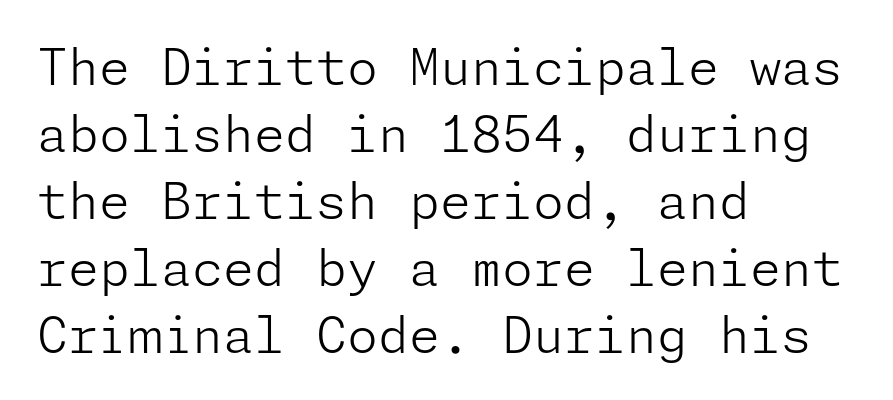
Posture: vertical. The rag falls on the right side of this text block. Typographically, this falls in the sans-serif category. Regarding leading, the lines here are spaced in the standard way.
